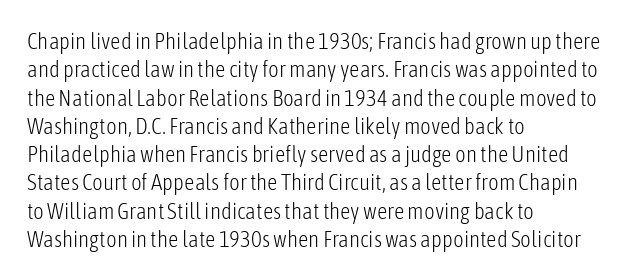
{"italic": "no", "bold": "no", "underline": "no", "align": "left", "line_spacing_ratio": 1.23, "letter_spacing": "normal", "letter_spacing_em": 0.0, "glyph_px": 23}
